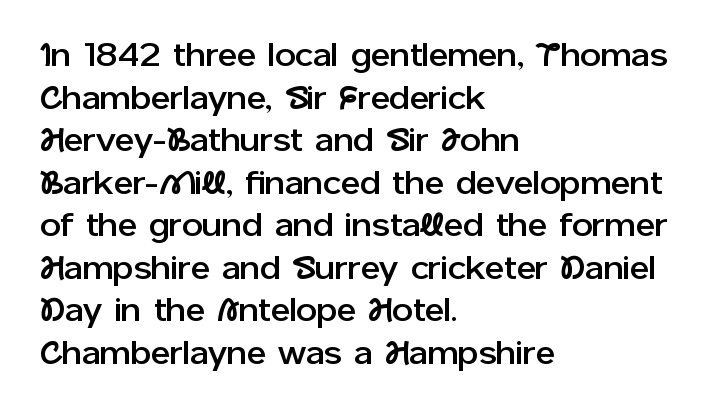
Q: Is the text italic (slanted)? A: No, it is upright.
Q: Is the typeface a serif or a sans-serif typeface? A: Sans-serif.
Q: Is the text underlined? A: No.
Q: How is the paragraph aligned? A: Left-aligned.
Q: Is the spacing between letters normal or unusually wide? A: Normal.
Q: Is the spacing between lines tight, normal or loose? A: Normal.
Q: Width (condensed, normal, or wide)? A: Normal.
Q: Stroke contrast? A: Low.
Q: x-height? A: Medium.
Q: Monospaced? A: No.
